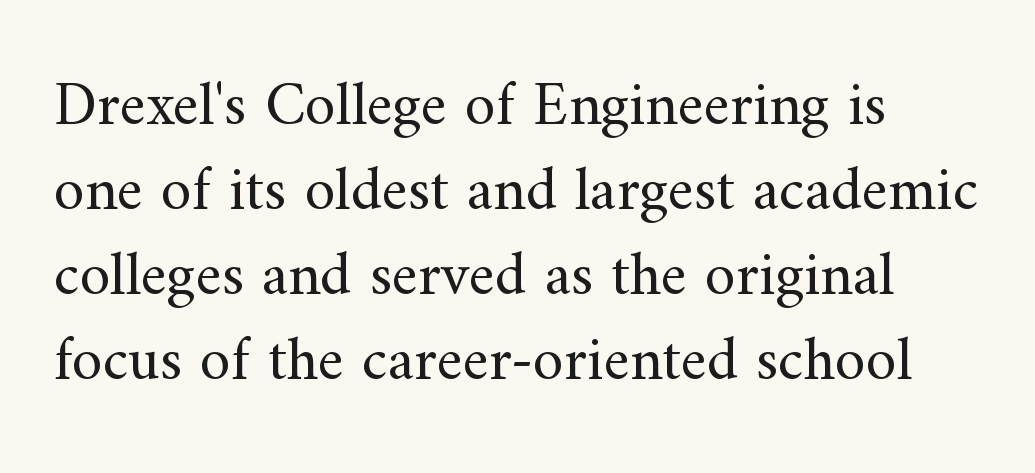
{"serif": "yes", "italic": "no", "bold": "no", "weight": "regular", "width": "normal", "stroke_contrast": "medium", "x_height": "small", "monospaced": "no", "underline": "no", "align": "left", "line_spacing": "normal", "line_spacing_ratio": 1.37, "letter_spacing": "normal", "letter_spacing_em": 0.0, "glyph_px": 62}
